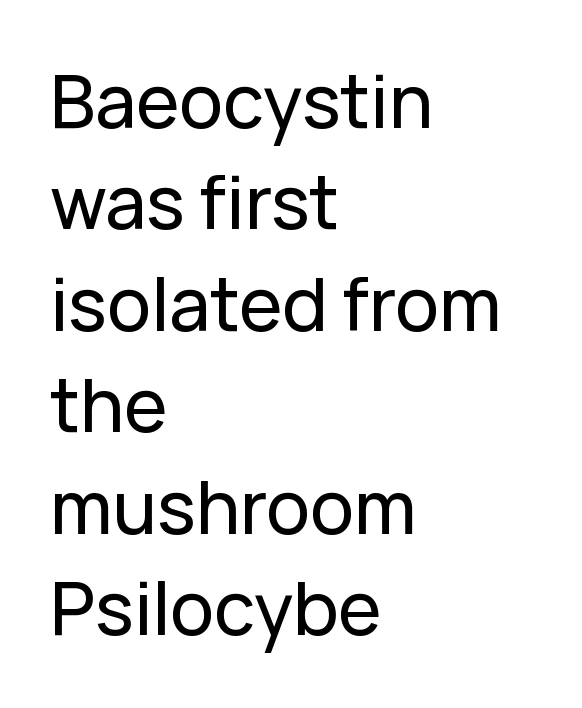
Regular leading. Italic? Not at all — the glyphs are vertical. If you drew a ruler down the left edge, every line would touch it. You can tell from the bare stems that sans-serif type was used. The passage shown is typed in a proportional face where columns would drift.
